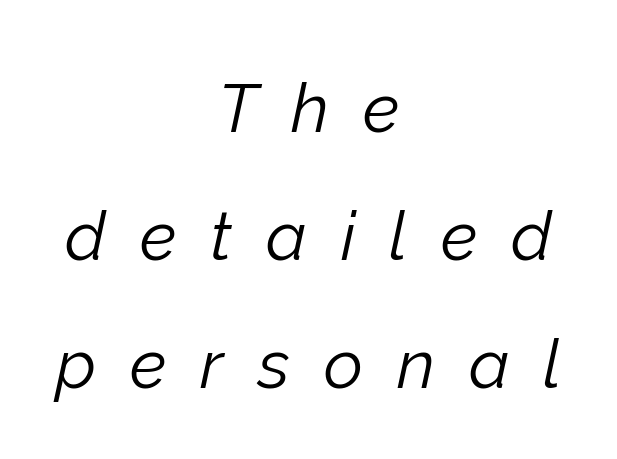
Q: Is the text bold? A: No.
Q: Is the text italic (slanted)? A: Yes, it leans right by about 12 degrees.
Q: Is the text underlined? A: No.
Q: How is the paragraph aligned? A: Centered.
Q: Is the spacing between letters normal or unusually wide? A: Unusually wide.
Q: Width (condensed, normal, or wide)? A: Normal.
Q: Stroke contrast? A: Low.
Q: x-height? A: Medium.
Q: Monospaced? A: No.
